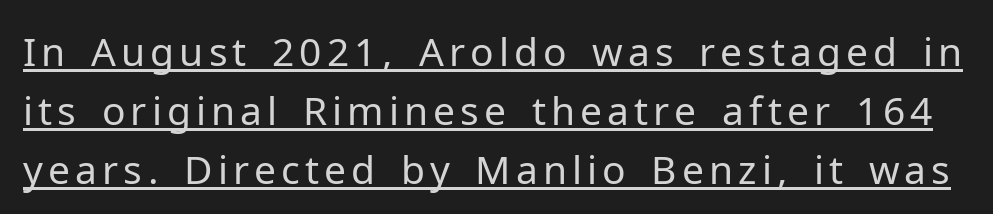
The image shows 39 px regular-weight sans-serif type, upright; set normal line spacing (1.51x), underlined; low stroke contrast and a medium x-height.
